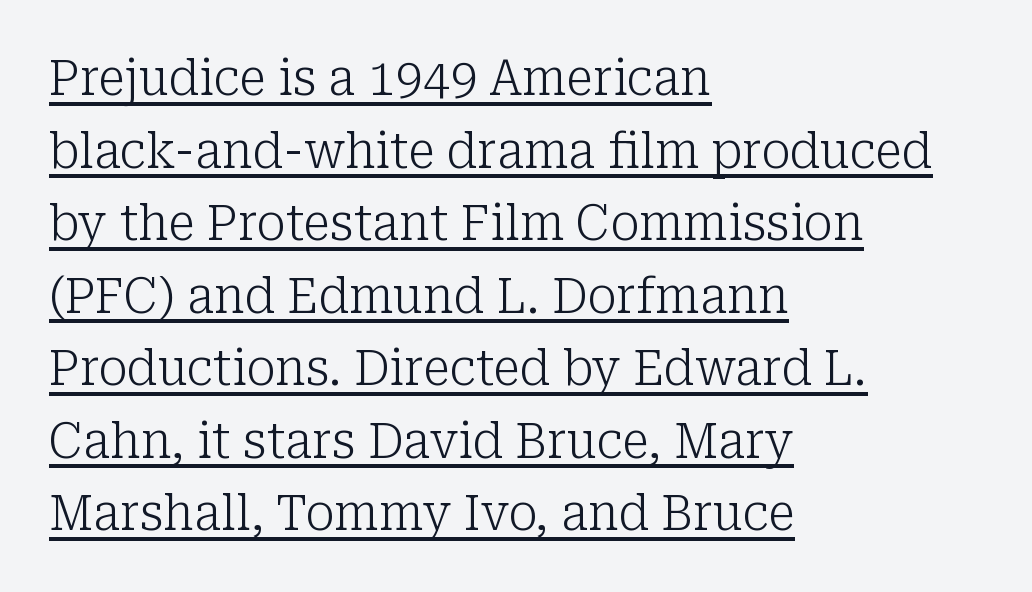
This block has exactly the height ordinary leading produces. Stem width sits at or under what a default text font uses. Are there feet on the stems? There are — it's a serif. Emphasis is given by a line drawn under the lettering. The lettering stays uniformly vertical, giving the passage a roman look.
